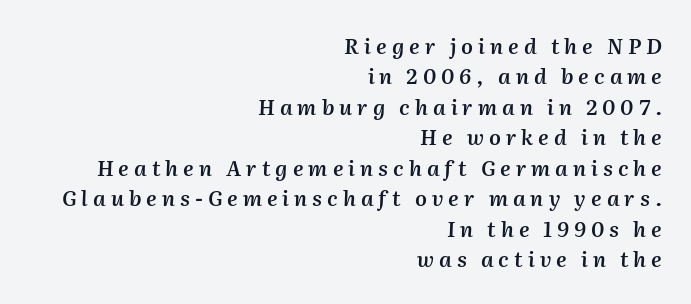
{"italic": "yes", "lean": "right", "slant_degrees": 2, "bold": "semi", "underline": "no", "align": "right", "line_spacing": "normal", "line_spacing_ratio": 1.45, "letter_spacing": "wide", "letter_spacing_em": 0.24, "glyph_px": 21}
